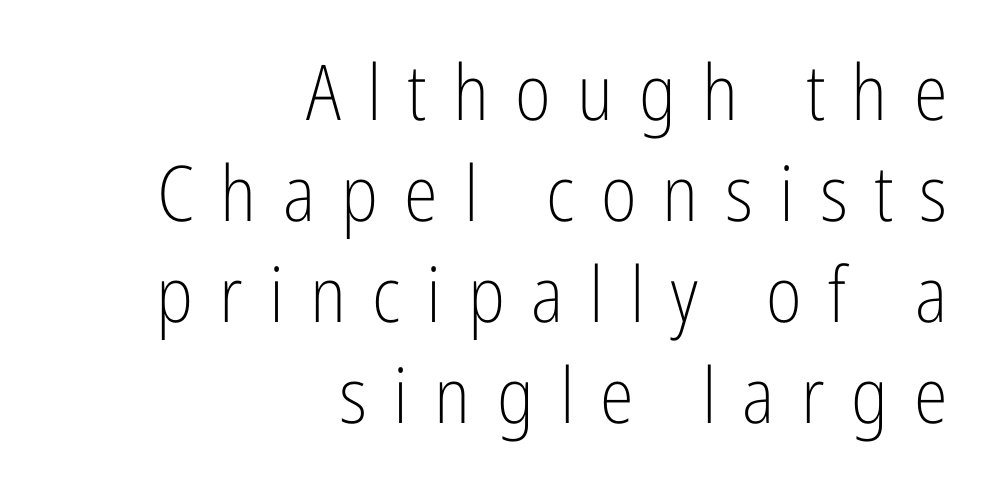
{"serif": "no", "italic": "no", "bold": "no", "weight": "light", "width": "condensed", "stroke_contrast": "low", "x_height": "medium", "monospaced": "no", "underline": "no", "align": "right", "line_spacing": "normal", "line_spacing_ratio": 1.31, "letter_spacing": "wide", "letter_spacing_em": 0.34, "glyph_px": 77}
